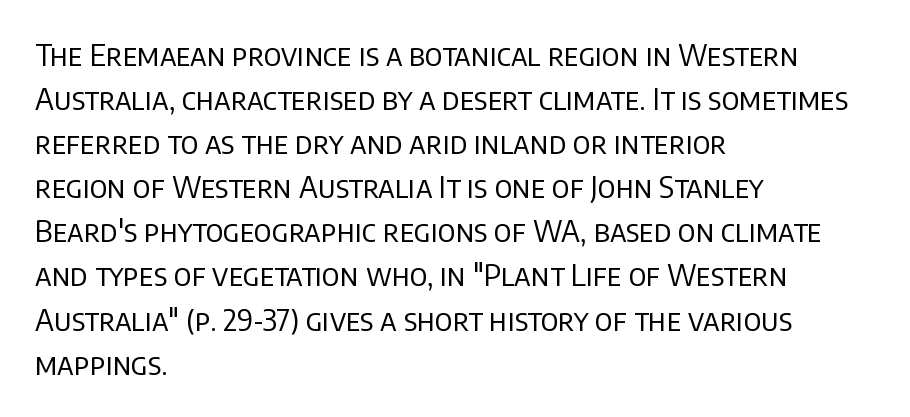
The image shows 30 px regular-weight sans-serif type, upright; set left-aligned, normal line spacing (1.47x), normal letter spacing, not underlined; low stroke contrast and a large x-height.
